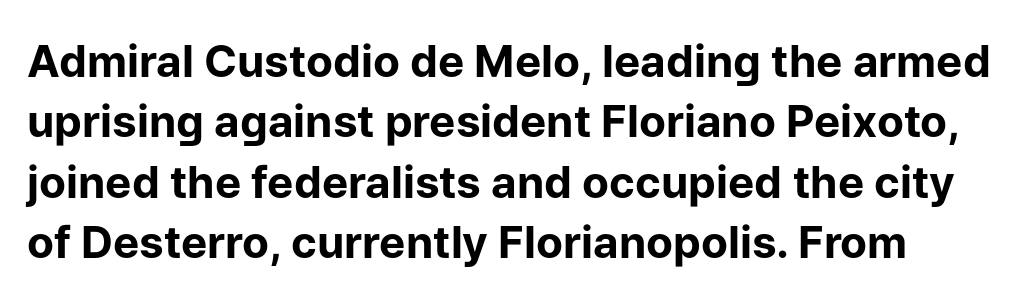
Italic? Not at all — the glyphs are vertical. Is this a sans? Yes — the strokes have no serifs. Does the leading feel generous? No, just average. Each letter keeps its own natural width here, so spacing adapts to shape. Plenty of ink on the page — the face is bold.
